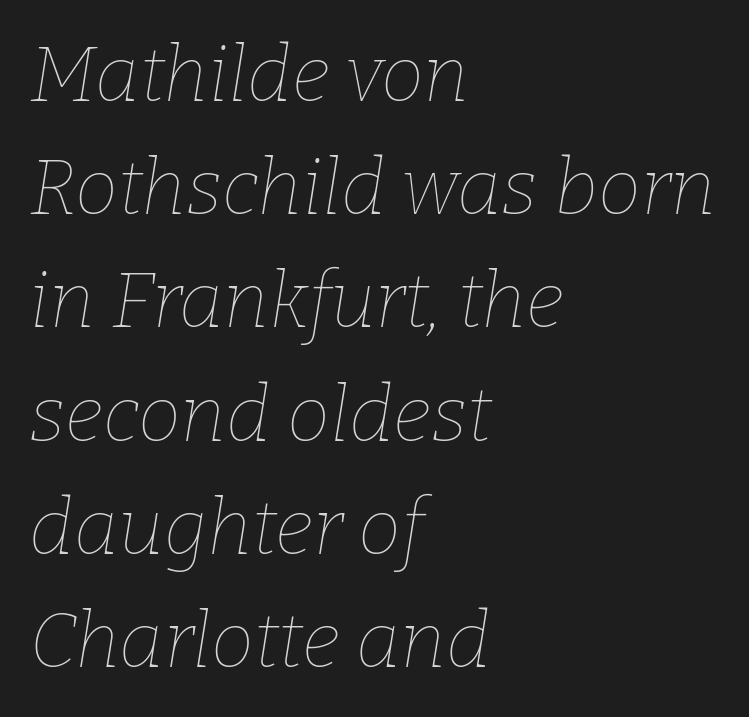
Q: Is the text bold? A: No.
Q: Is the text italic (slanted)? A: Yes, it leans right by about 9 degrees.
Q: Is the text underlined? A: No.
Q: How is the paragraph aligned? A: Left-aligned.
Q: Is the spacing between letters normal or unusually wide? A: Normal.
Q: Is the spacing between lines tight, normal or loose? A: Normal.
Q: Width (condensed, normal, or wide)? A: Normal.
Q: Stroke contrast? A: Low.
Q: x-height? A: Medium.
Q: Monospaced? A: No.
